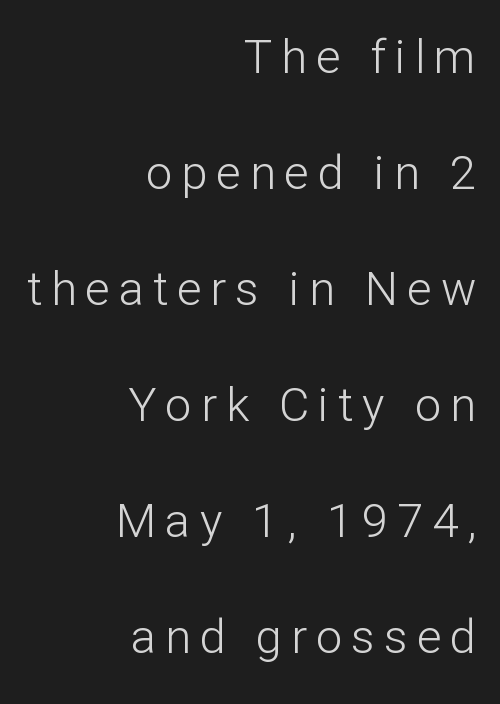
The image shows 47 px light sans-serif type, upright; set right-aligned, loose line spacing (2.47x), not underlined; low stroke contrast and a medium x-height.
